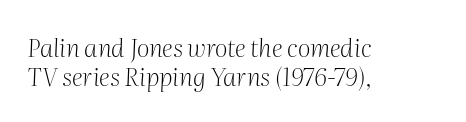
The image shows 25 px text type, italic (leaning right); set left-aligned, line spacing 1.17x, normal letter spacing, not underlined.
